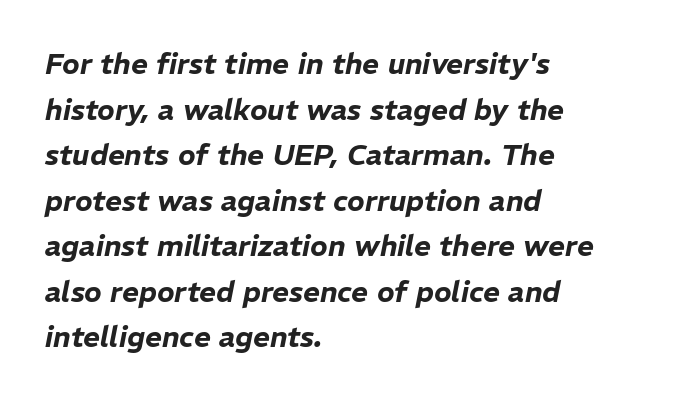
Q: Is the text italic (slanted)? A: Yes, it leans right by about 11 degrees.
Q: Is the text underlined? A: No.
Q: How is the paragraph aligned? A: Left-aligned.
Q: Is the spacing between letters normal or unusually wide? A: Normal.
Q: Is the spacing between lines tight, normal or loose? A: Normal.
Q: Width (condensed, normal, or wide)? A: Normal.
Q: Stroke contrast? A: Low.
Q: x-height? A: Medium.
Q: Monospaced? A: No.
